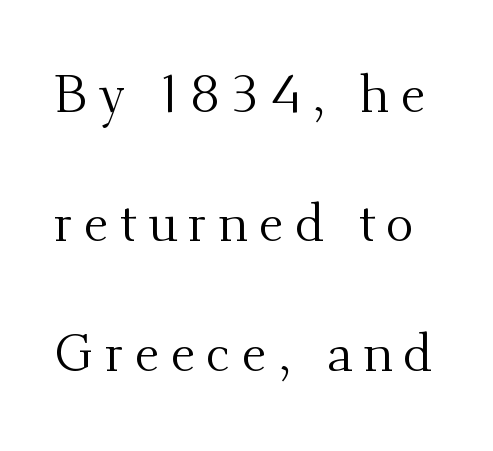
Just letters on the line, the space beneath them empty. Small tapered or slab feet sit at the stroke ends, so this counts as serif. Spacing verdict: proportional, widths tailored to each character. The space between consecutive lines is lavish. Think standard paragraph weight, or any step lighter than that.
